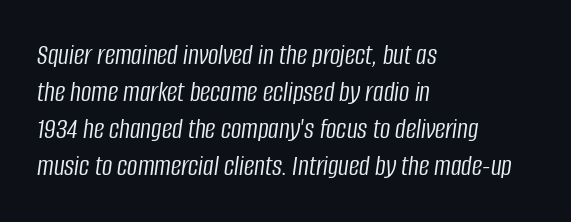
The image shows 29 px light, condensed type, italic (leaning right); set left-aligned, normal line spacing (1.28x), normal letter spacing, not underlined; low stroke contrast and a large x-height.
